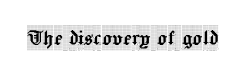
Q: Is the text italic (slanted)? A: No, it is upright.
Q: Is the text underlined? A: No.
Q: Is the spacing between letters normal or unusually wide? A: Normal.
